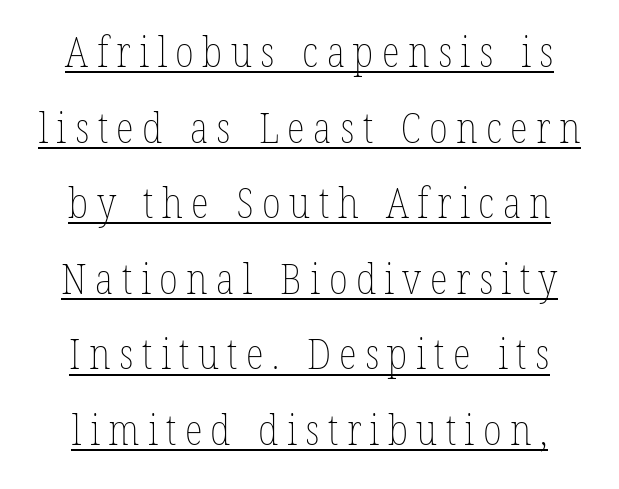
{"italic": "no", "bold": "no", "weight": "thin", "width": "condensed", "stroke_contrast": "low", "x_height": "medium", "monospaced": "no", "underline": "yes", "align": "center", "line_spacing_ratio": 1.8, "letter_spacing": "wide", "letter_spacing_em": 0.2, "glyph_px": 42}
